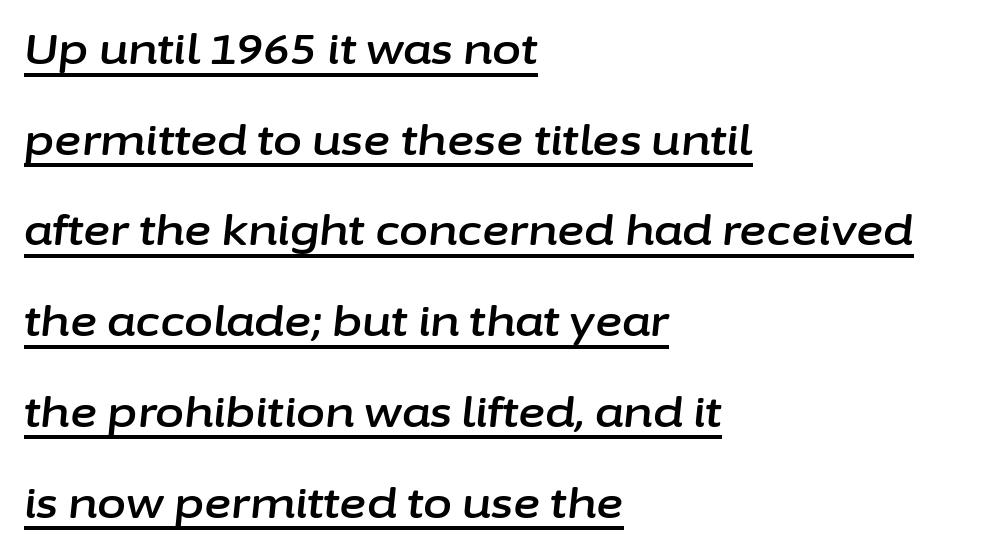
{"italic": "yes", "lean": "right", "slant_degrees": 6, "width": "normal", "stroke_contrast": "low", "x_height": "medium", "monospaced": "no", "underline": "yes", "align": "left", "line_spacing": "loose", "line_spacing_ratio": 2.16, "letter_spacing": "normal", "letter_spacing_em": 0.0, "glyph_px": 42}
